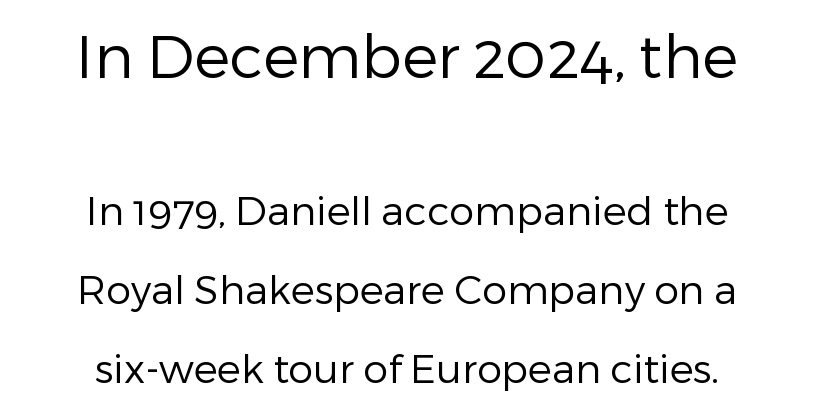
{"serif": "no", "italic": "no", "bold": "no", "weight": "regular", "width": "normal", "stroke_contrast": "low", "x_height": "medium", "monospaced": "no", "underline": "no", "align": "center", "line_spacing": "loose", "line_spacing_ratio": 1.98, "letter_spacing": "normal", "letter_spacing_em": 0.0, "larger_block": "first", "size_ratio": 1.5, "glyph_px": 60}
